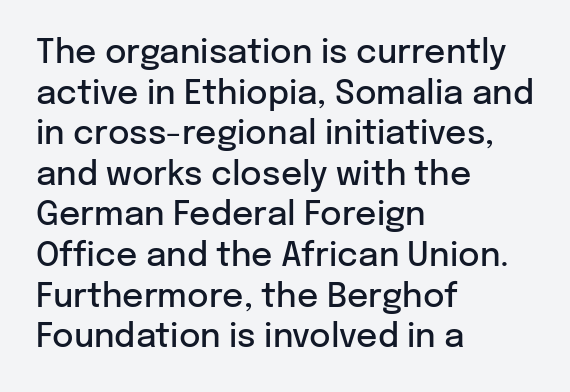
{"serif": "no", "italic": "no", "bold": "semi", "weight": "semibold", "width": "normal", "stroke_contrast": "low", "x_height": "medium", "monospaced": "no", "underline": "no", "align": "left", "line_spacing_ratio": 1.23, "letter_spacing": "normal", "letter_spacing_em": 0.0, "glyph_px": 33}
